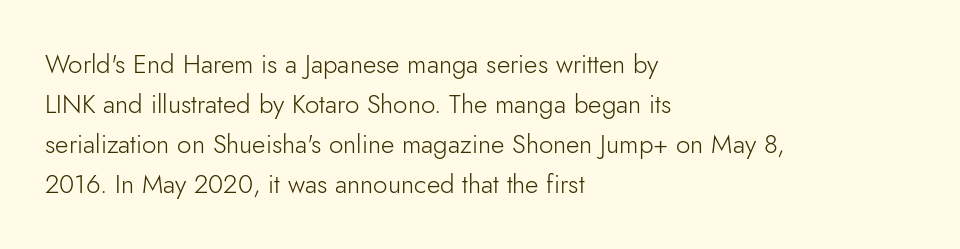
{"italic": "no", "bold": "no", "underline": "no", "align": "left", "line_spacing": "normal", "line_spacing_ratio": 1.54, "letter_spacing": "normal", "letter_spacing_em": 0.0, "glyph_px": 26}
